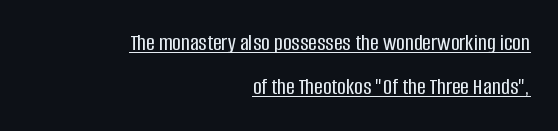
The paragraph shown leans on its right margin. Underline: present. The tracking reads as untouched default to a designer's eye. When letters stand straight like this, we call the style roman or upright.
